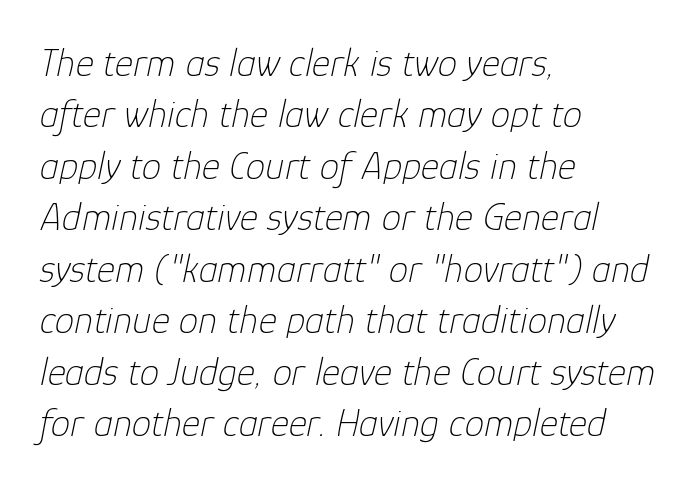
{"italic": "yes", "lean": "right", "slant_degrees": 12, "bold": "no", "weight": "thin", "width": "normal", "stroke_contrast": "low", "x_height": "medium", "monospaced": "no", "underline": "no", "align": "left", "line_spacing": "normal", "line_spacing_ratio": 1.32, "letter_spacing": "normal", "letter_spacing_em": 0.0, "glyph_px": 39}
